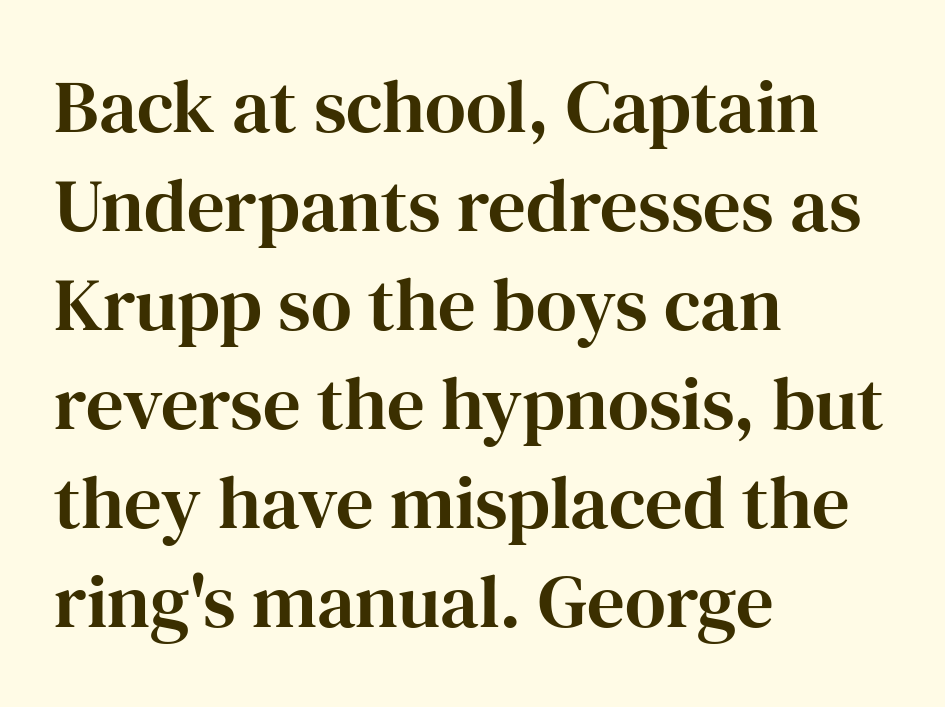
{"serif": "yes", "italic": "no", "width": "normal", "stroke_contrast": "high", "x_height": "medium", "monospaced": "no", "underline": "no", "align": "left", "line_spacing": "normal", "line_spacing_ratio": 1.32, "letter_spacing": "normal", "letter_spacing_em": 0.0, "glyph_px": 75}
